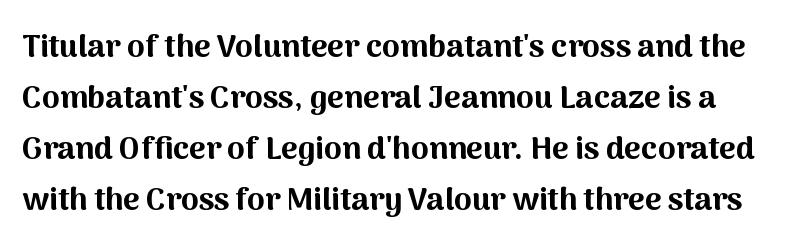
{"serif": "no", "italic": "no", "bold": "yes", "weight": "bold", "width": "normal", "stroke_contrast": "medium", "x_height": "medium", "monospaced": "no", "underline": "no", "line_spacing": "normal", "line_spacing_ratio": 1.59, "letter_spacing": "normal", "letter_spacing_em": 0.0, "glyph_px": 32}
